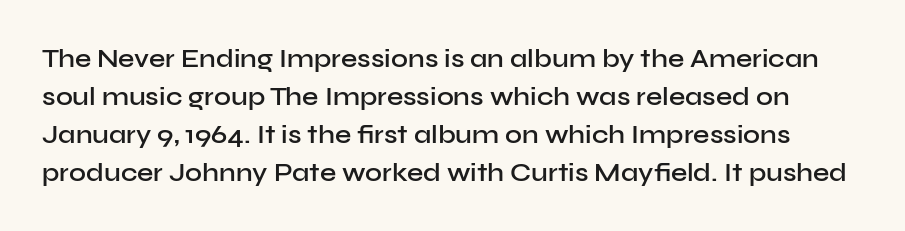
The image shows 26 px text type, upright; set normal line spacing (1.46x), normal letter spacing, not underlined.
